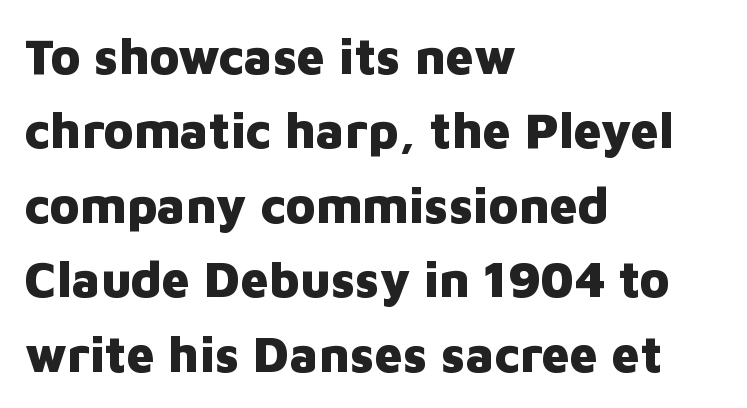
Q: Is the text bold? A: Yes.
Q: Is the text italic (slanted)? A: No, it is upright.
Q: Is the typeface a serif or a sans-serif typeface? A: Sans-serif.
Q: Is the text underlined? A: No.
Q: How is the paragraph aligned? A: Left-aligned.
Q: Is the spacing between letters normal or unusually wide? A: Normal.
Q: Is the spacing between lines tight, normal or loose? A: Normal.
Q: Width (condensed, normal, or wide)? A: Normal.
Q: Stroke contrast? A: Low.
Q: x-height? A: Medium.
Q: Monospaced? A: No.
